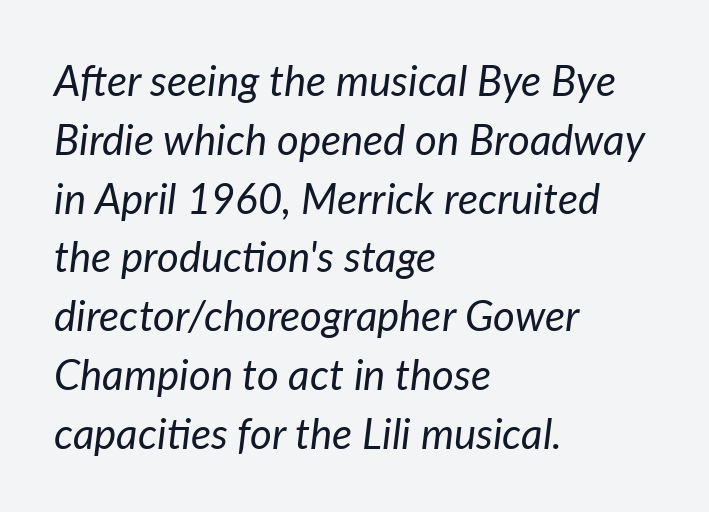
{"italic": "yes", "lean": "right", "slant_degrees": 7, "bold": "no", "weight": "regular", "width": "normal", "stroke_contrast": "low", "x_height": "medium", "monospaced": "no", "underline": "no", "align": "left", "line_spacing": "normal", "line_spacing_ratio": 1.4, "letter_spacing": "normal", "letter_spacing_em": 0.0, "glyph_px": 42}
